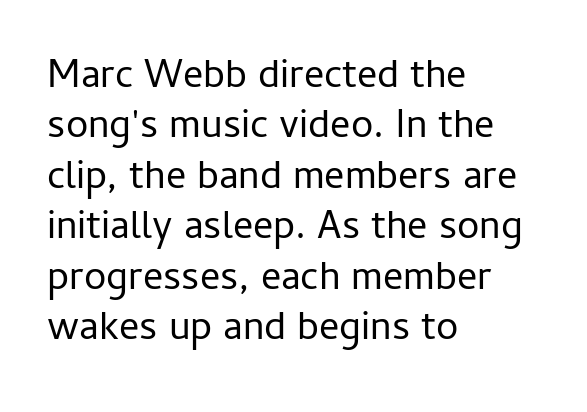
This sample has the flowing, uneven cadence of proportional lettering. You can tell from the bare stems that sans-serif type was used. The space beneath each line is pristine and unruled. Every character sits straight up, as roman type does. In terms of leading, this rendering sits right in the middle.
